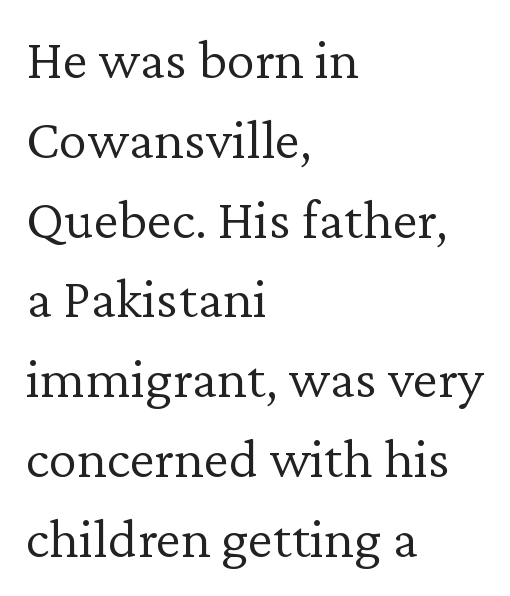
Q: Is the text bold? A: No.
Q: Is the text italic (slanted)? A: No, it is upright.
Q: Is the typeface a serif or a sans-serif typeface? A: Serif.
Q: Is the text underlined? A: No.
Q: How is the paragraph aligned? A: Left-aligned.
Q: Is the spacing between letters normal or unusually wide? A: Normal.
Q: Is the spacing between lines tight, normal or loose? A: Normal.
Q: Width (condensed, normal, or wide)? A: Normal.
Q: Stroke contrast? A: Low.
Q: x-height? A: Medium.
Q: Monospaced? A: No.
